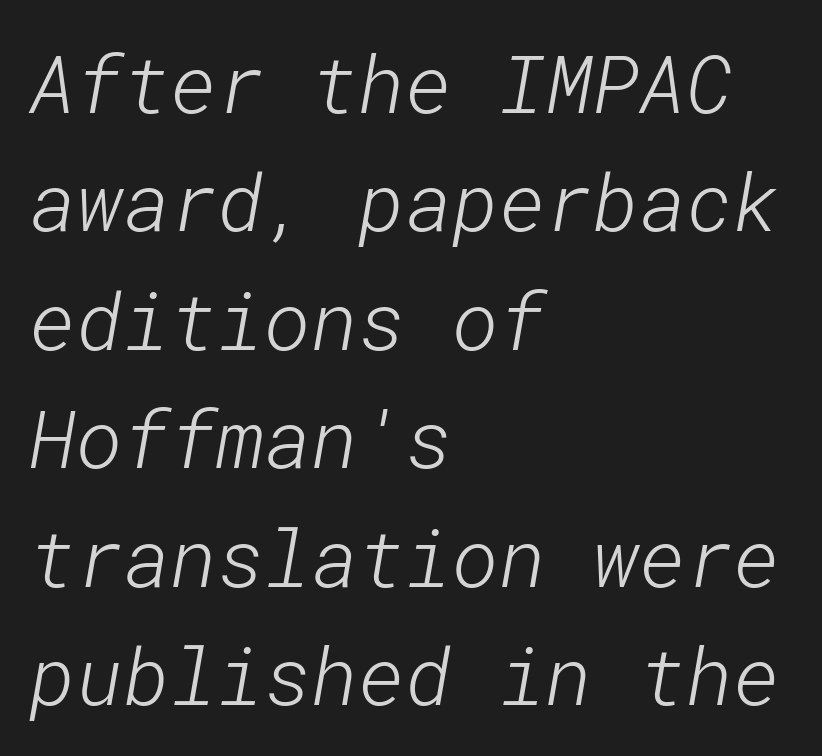
{"serif": "no", "bold": "no", "weight": "light", "width": "normal", "stroke_contrast": "low", "x_height": "medium", "underline": "no", "align": "left", "line_spacing": "normal", "line_spacing_ratio": 1.48, "letter_spacing": "normal", "letter_spacing_em": 0.0, "glyph_px": 80}
